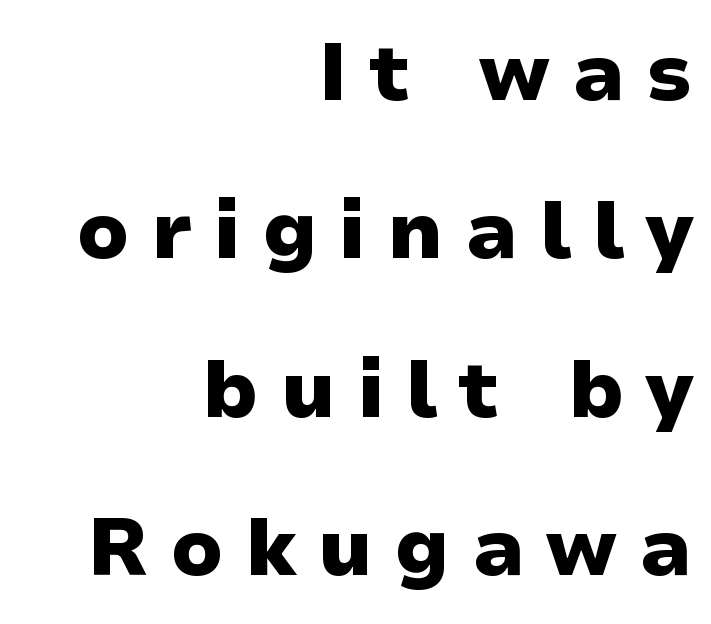
Whoever set this chose breathing room over compactness in the vertical rhythm. Someone cranked the tracking dial way up on this one. Each line ends at the same right margin while the left side varies. If you drew a line through each stem, it would be perfectly vertical. A typesetter would call this proportional, since set widths differ per character.
